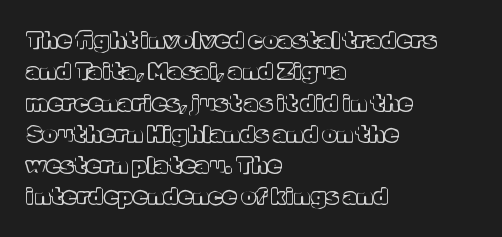
Q: Is the text italic (slanted)? A: No, it is upright.
Q: Is the text underlined? A: No.
Q: How is the paragraph aligned? A: Left-aligned.
Q: Is the spacing between letters normal or unusually wide? A: Normal.
Q: Is the spacing between lines tight, normal or loose? A: Normal.
